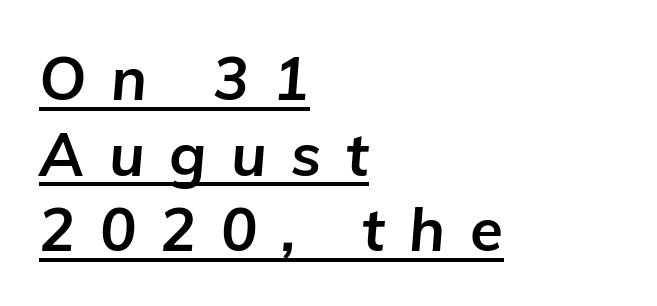
Does a line run under the words? Yes, clearly. The passage shown is typed in a proportional face where columns would drift. The tracking jumps out immediately: characters are airy and widely separated. A dark, heavy texture on the line: the type is bold. Regular leading.
